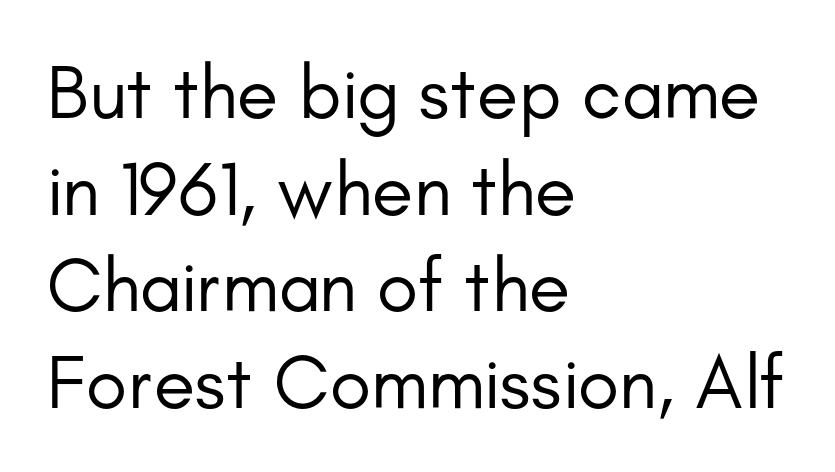
{"serif": "no", "italic": "no", "bold": "no", "weight": "regular", "width": "normal", "stroke_contrast": "low", "x_height": "small", "monospaced": "no", "underline": "no", "align": "left", "line_spacing": "normal", "line_spacing_ratio": 1.27, "letter_spacing": "normal", "letter_spacing_em": 0.0, "glyph_px": 76}
